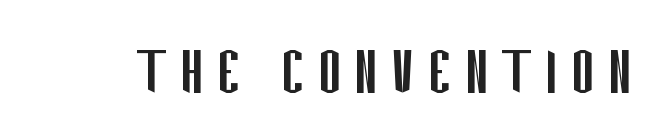
Q: Is the text bold? A: No.
Q: Is the text italic (slanted)? A: No, it is upright.
Q: Is the typeface a serif or a sans-serif typeface? A: Sans-serif.
Q: Is the text underlined? A: No.
Q: Width (condensed, normal, or wide)? A: Condensed.
Q: Stroke contrast? A: Low.
Q: x-height? A: Large.
Q: Monospaced? A: No.
